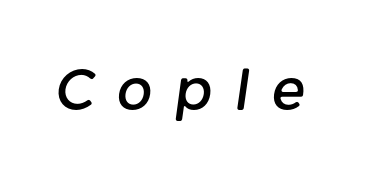
Q: Is the typeface a serif or a sans-serif typeface? A: Sans-serif.
Q: Is the text underlined? A: No.
Q: Is the spacing between letters normal or unusually wide? A: Unusually wide.
Q: Width (condensed, normal, or wide)? A: Normal.
Q: Stroke contrast? A: Low.
Q: x-height? A: Medium.
Q: Monospaced? A: No.
